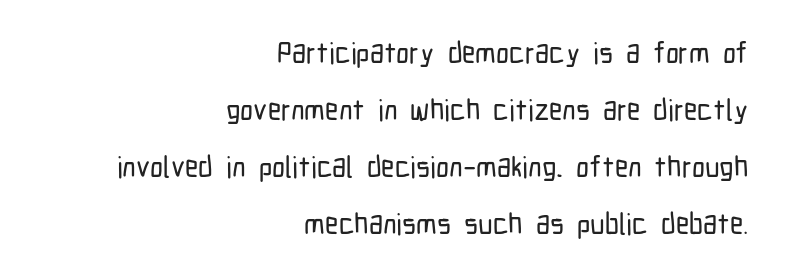
Q: Is the text italic (slanted)? A: No, it is upright.
Q: Is the typeface a serif or a sans-serif typeface? A: Sans-serif.
Q: Is the text underlined? A: No.
Q: How is the paragraph aligned? A: Right-aligned.
Q: Is the spacing between letters normal or unusually wide? A: Normal.
Q: Is the spacing between lines tight, normal or loose? A: Loose.
Q: Width (condensed, normal, or wide)? A: Condensed.
Q: Stroke contrast? A: Low.
Q: x-height? A: Medium.
Q: Monospaced? A: No.
